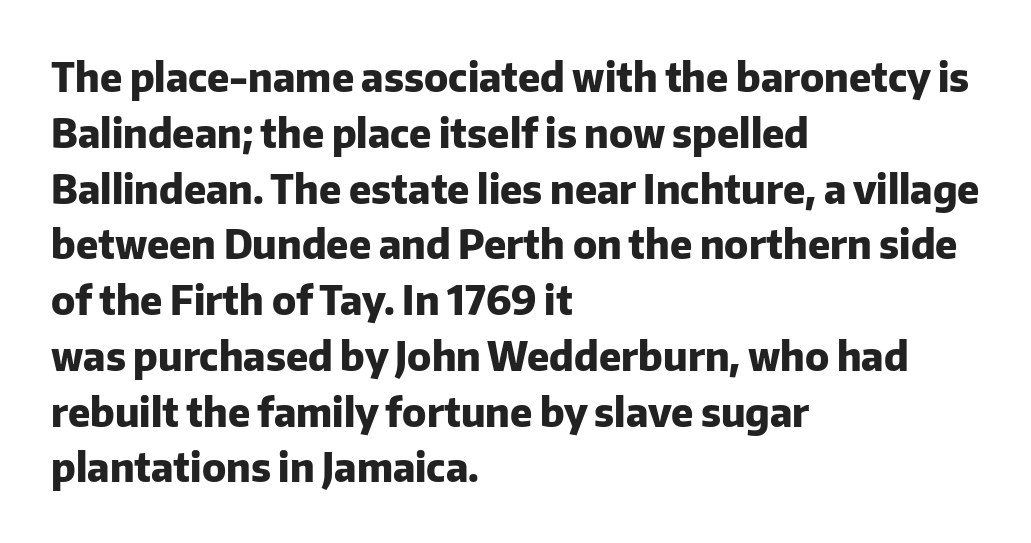
Q: Is the text bold? A: Yes.
Q: Is the text italic (slanted)? A: No, it is upright.
Q: Is the typeface a serif or a sans-serif typeface? A: Sans-serif.
Q: Is the text underlined? A: No.
Q: How is the paragraph aligned? A: Left-aligned.
Q: Is the spacing between letters normal or unusually wide? A: Normal.
Q: Is the spacing between lines tight, normal or loose? A: Normal.
Q: Width (condensed, normal, or wide)? A: Normal.
Q: Stroke contrast? A: Low.
Q: x-height? A: Medium.
Q: Monospaced? A: No.
